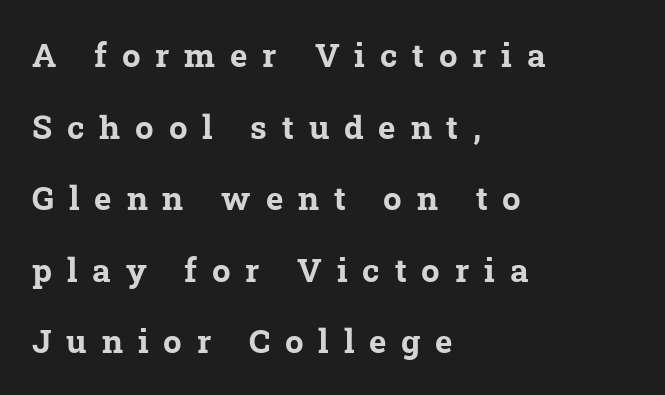
Interline gaps are noticeably wide in this sample. Is this a sans? No — the strokes have serifs. This sample has the flowing, uneven cadence of proportional lettering. The passage shown has open, widely tracked lettering throughout. Layout note: lines flush left.
